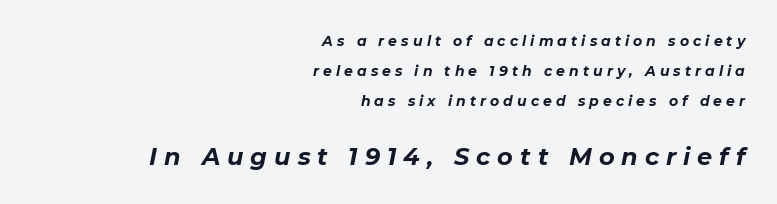
Loosely led — the rows are spread out. Glyph-to-glyph distance is far greater than everyday printed text. Every character sits at an angle, as italics do. Short and long lines alike share a common ending point at right. Emphasis by weight is at full strength: bold.
